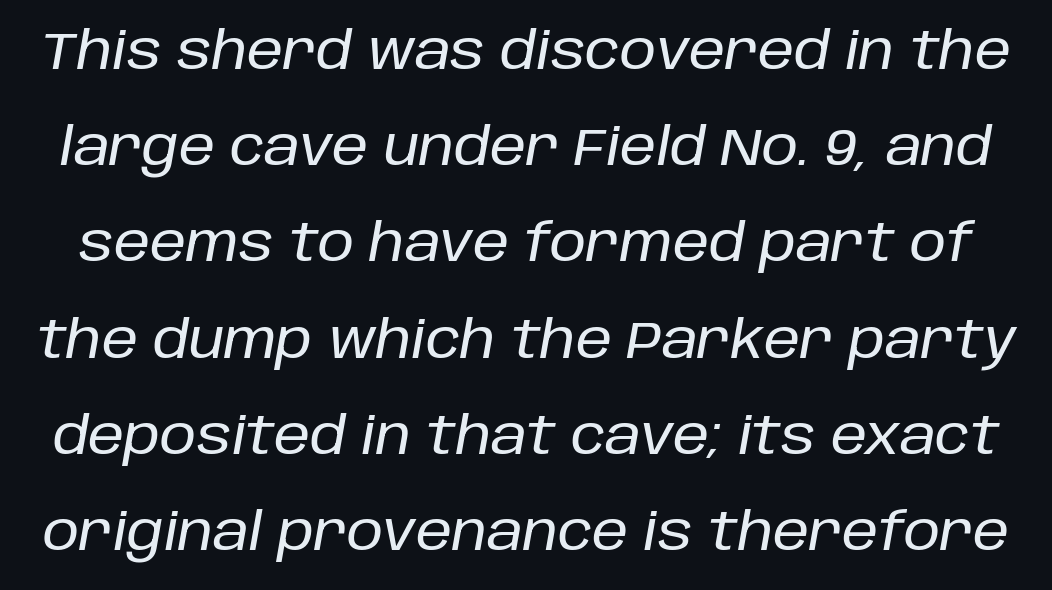
Q: Is the text italic (slanted)? A: Yes, it leans right by about 10 degrees.
Q: Is the text underlined? A: No.
Q: Is the spacing between letters normal or unusually wide? A: Normal.
Q: Width (condensed, normal, or wide)? A: Normal.
Q: Stroke contrast? A: Low.
Q: x-height? A: Large.
Q: Monospaced? A: No.
